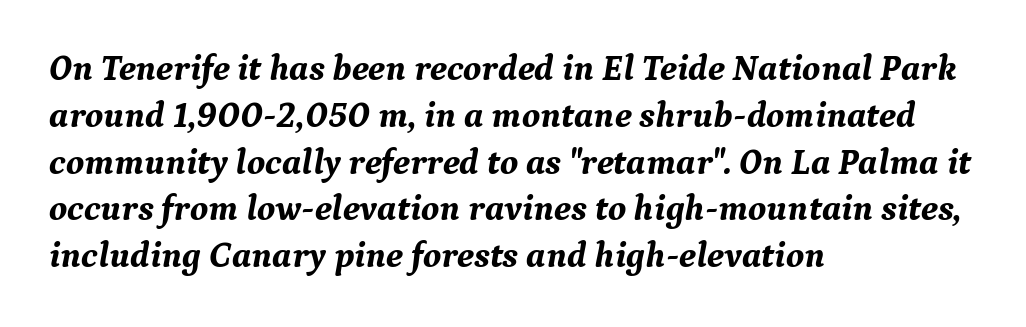
The image shows 36 px bold serif type, italic (leaning right); set left-aligned, normal line spacing (1.3x), normal letter spacing, not underlined; medium stroke contrast and a medium x-height.
